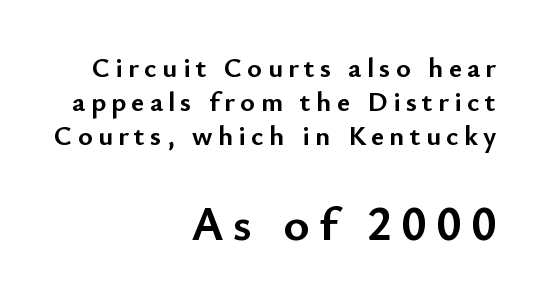
Character widths vary here, with narrow letters taking less room than wide ones. Rule under the text: the space is simply empty. Ascenders rise straight up at ninety degrees. Unlike a traditional serif, this face leaves its strokes unadorned. The glyphs have the mass of a bold cut. If you drew a ruler down the right edge, every line would touch it.
